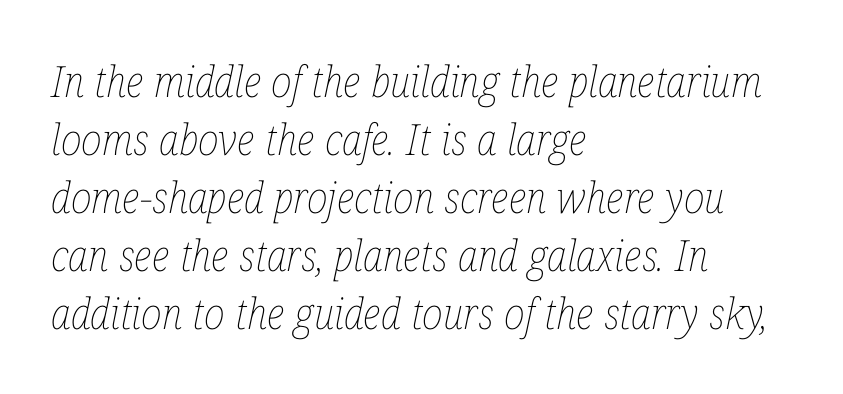
{"italic": "yes", "lean": "right", "slant_degrees": 12, "bold": "no", "weight": "thin", "width": "condensed", "stroke_contrast": "low", "x_height": "medium", "monospaced": "no", "underline": "no", "align": "left", "line_spacing": "normal", "line_spacing_ratio": 1.35, "letter_spacing": "normal", "letter_spacing_em": 0.0, "glyph_px": 43}
